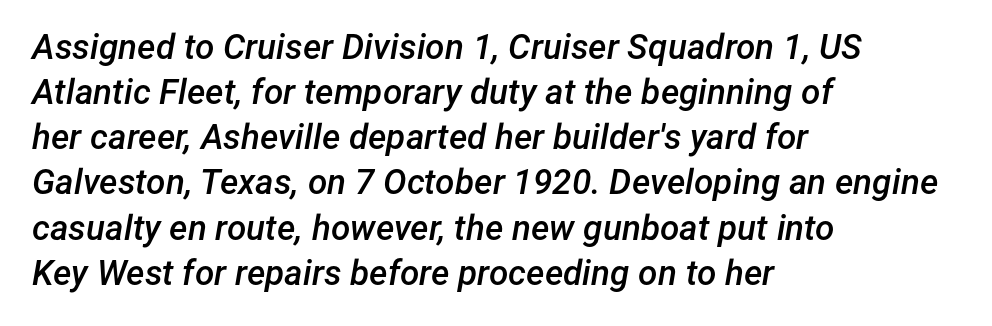
Q: Is the text bold? A: Semi-bold.
Q: Is the text italic (slanted)? A: Yes, it leans right by about 12 degrees.
Q: Is the text underlined? A: No.
Q: How is the paragraph aligned? A: Left-aligned.
Q: Is the spacing between letters normal or unusually wide? A: Normal.
Q: Is the spacing between lines tight, normal or loose? A: Normal.
Q: Width (condensed, normal, or wide)? A: Normal.
Q: Stroke contrast? A: Low.
Q: x-height? A: Medium.
Q: Monospaced? A: No.
